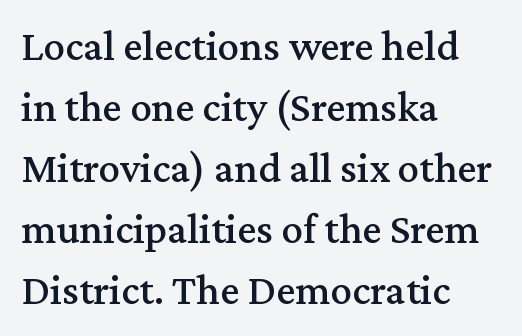
Proportional: the letters do not fall into vertical columns. You can tell it's not italic because the verticals are truly vertical. Caption: standard tracking, unaltered. Reading down the column, the eye jumps a familiar distance to each next line. Descenders hang freely into open space. This sample uses a serif face.
